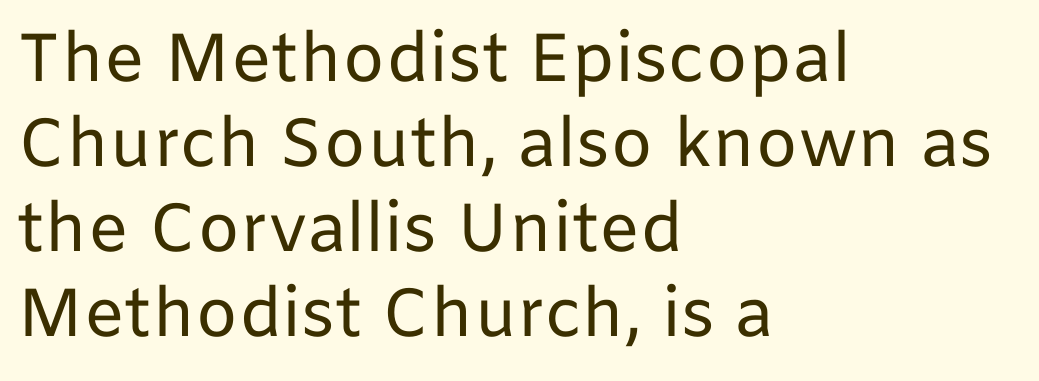
{"serif": "no", "italic": "no", "bold": "no", "weight": "regular", "width": "normal", "stroke_contrast": "low", "x_height": "medium", "monospaced": "no", "underline": "no", "align": "left", "line_spacing": "normal", "line_spacing_ratio": 1.25, "letter_spacing": "normal", "letter_spacing_em": 0.0, "glyph_px": 68}
